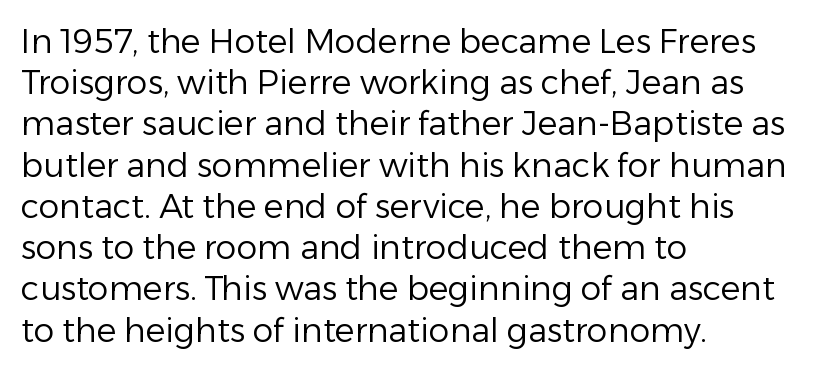
Q: Is the text bold? A: No.
Q: Is the text italic (slanted)? A: No, it is upright.
Q: Is the typeface a serif or a sans-serif typeface? A: Sans-serif.
Q: Is the text underlined? A: No.
Q: How is the paragraph aligned? A: Left-aligned.
Q: Is the spacing between letters normal or unusually wide? A: Normal.
Q: Is the spacing between lines tight, normal or loose? A: Normal.
Q: Width (condensed, normal, or wide)? A: Normal.
Q: Stroke contrast? A: Low.
Q: x-height? A: Medium.
Q: Monospaced? A: No.
